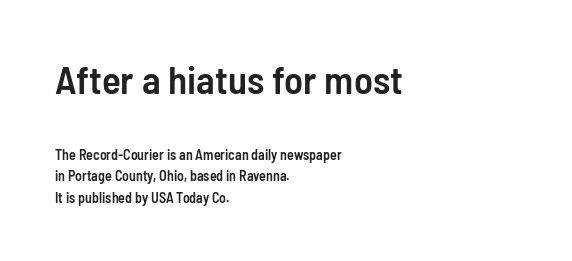
{"serif": "no", "italic": "no", "bold": "semi", "weight": "semibold", "width": "condensed", "stroke_contrast": "low", "x_height": "medium", "monospaced": "no", "underline": "no", "align": "left", "line_spacing": "normal", "line_spacing_ratio": 1.53, "letter_spacing": "normal", "letter_spacing_em": 0.0, "larger_block": "first", "size_ratio": 2.79, "glyph_px": 39}
